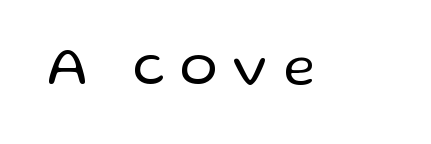
The image shows 55 px regular-weight sans-serif type, upright; set unusually wide letter spacing (+0.29 em), not underlined; low stroke contrast and a medium x-height.
